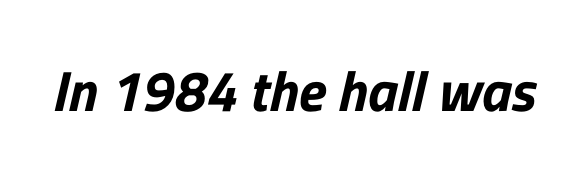
Looks like regular typesetting: each glyph gets only the width it needs. You can tell from the bare stems that sans-serif type was used. There is no visible air inserted between adjacent glyphs. The gap between lines stays unmarked.
